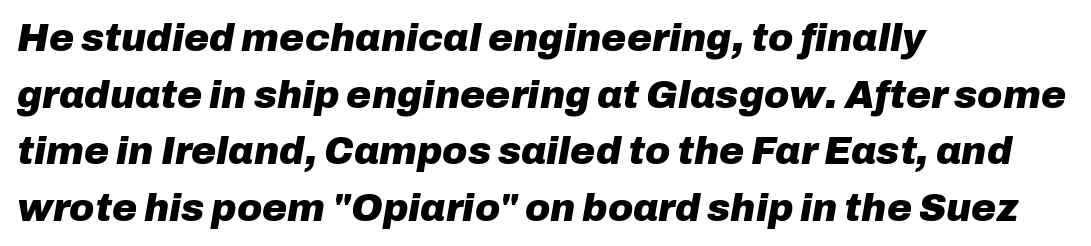
Q: Is the text bold? A: Yes.
Q: Is the text italic (slanted)? A: Yes, it leans right by about 10 degrees.
Q: Is the text underlined? A: No.
Q: How is the paragraph aligned? A: Left-aligned.
Q: Is the spacing between letters normal or unusually wide? A: Normal.
Q: Is the spacing between lines tight, normal or loose? A: Normal.
Q: Width (condensed, normal, or wide)? A: Normal.
Q: Stroke contrast? A: Low.
Q: x-height? A: Medium.
Q: Monospaced? A: No.
